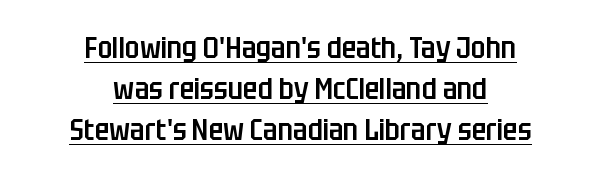
Honestly, the letter spacing is just normal — you wouldn't notice it. Notice how the stems are strictly vertical — no italics here. This sample has the flowing, uneven cadence of proportional lettering. Type style note: lacks serifs. Short and long lines alike share a common midpoint. This sample keeps an unexceptional amount of space between lines.
